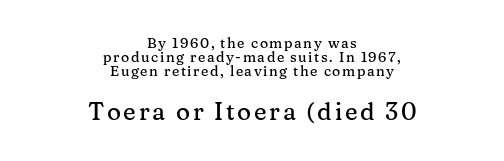
The image shows 24 px text type, upright; set centered, tight line spacing (1.01x), not underlined; the second (bottom) block is 1.71x larger.
